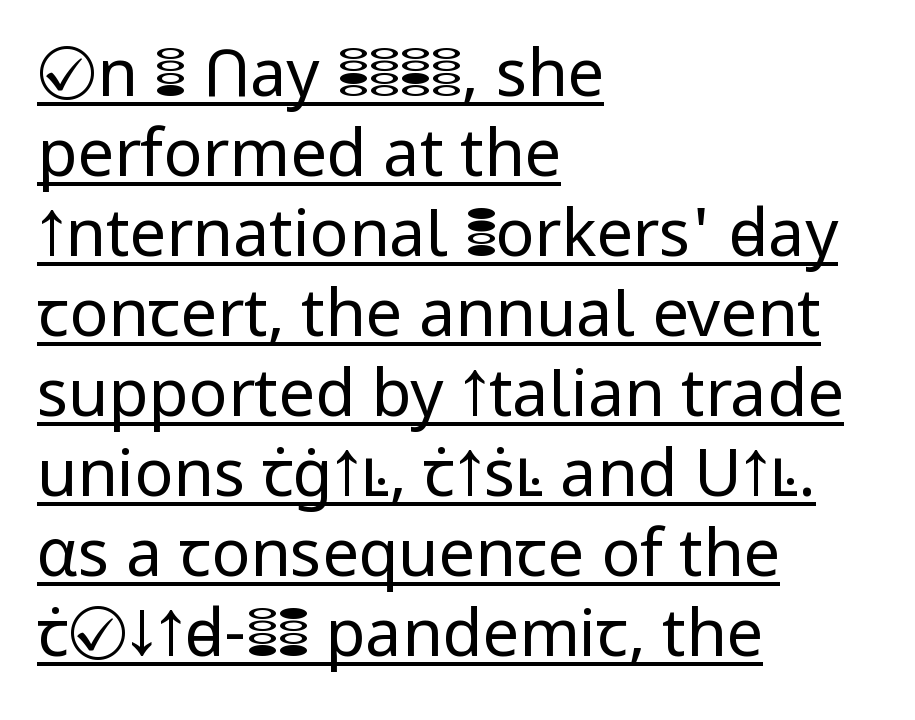
Serifs: no, the terminals of the letterforms are clean. The rendering keeps characters at their native spacing. The typesetter has applied underlining to the passage shown. This sample has the flowing, uneven cadence of proportional lettering. Posture: straight, roman, zero tilt. Is the type heavy? It reads as light-to-regular instead.
